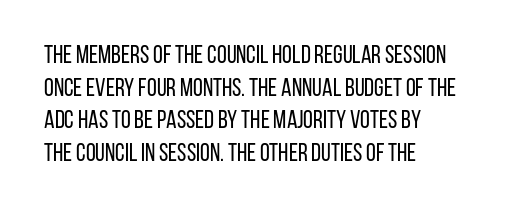
Q: Is the text bold? A: No.
Q: Is the text italic (slanted)? A: No, it is upright.
Q: Is the text underlined? A: No.
Q: How is the paragraph aligned? A: Left-aligned.
Q: Is the spacing between letters normal or unusually wide? A: Normal.
Q: Is the spacing between lines tight, normal or loose? A: Normal.
